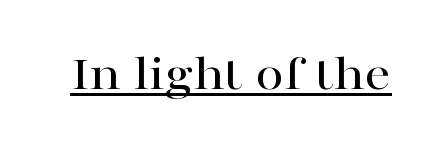
The image shows 52 px wide serif type, upright; set normal letter spacing, underlined; high stroke contrast and a medium x-height.
